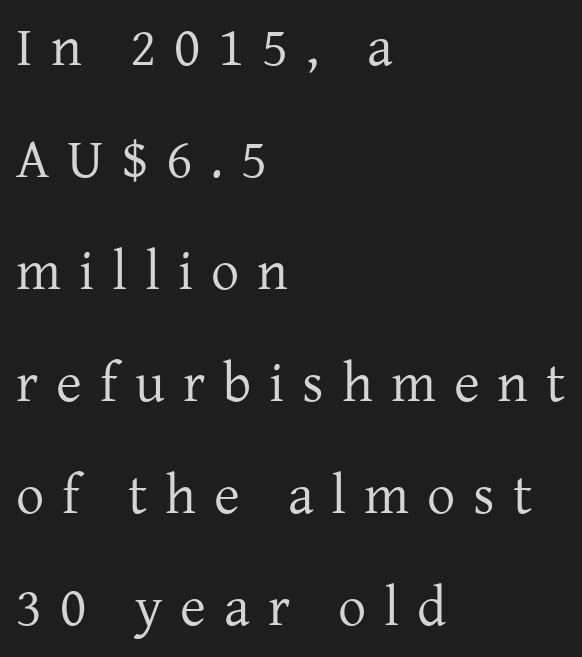
{"serif": "yes", "italic": "no", "bold": "no", "weight": "regular", "width": "normal", "stroke_contrast": "low", "x_height": "medium", "monospaced": "no", "underline": "no", "align": "left", "line_spacing": "loose", "line_spacing_ratio": 2.0, "letter_spacing": "wide", "letter_spacing_em": 0.32, "glyph_px": 56}
